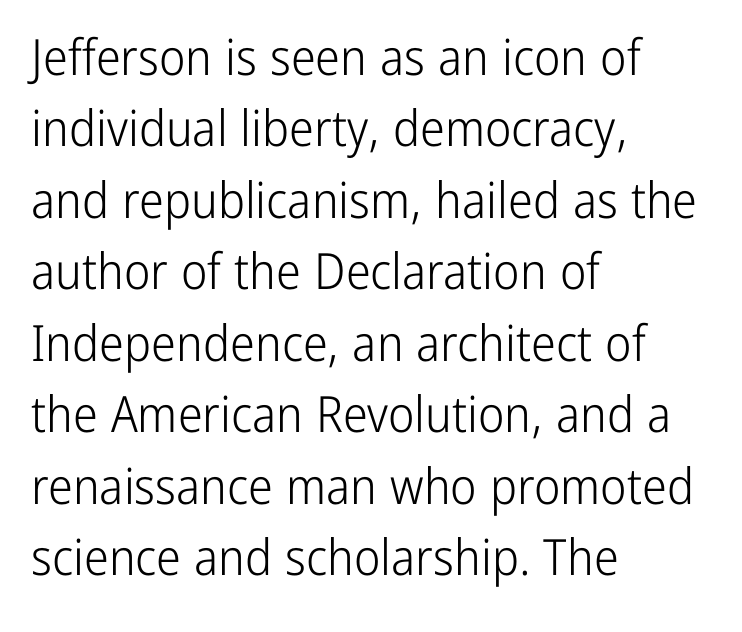
Q: Is the text bold? A: No.
Q: Is the text italic (slanted)? A: No, it is upright.
Q: Is the typeface a serif or a sans-serif typeface? A: Sans-serif.
Q: Is the text underlined? A: No.
Q: How is the paragraph aligned? A: Left-aligned.
Q: Is the spacing between letters normal or unusually wide? A: Normal.
Q: Is the spacing between lines tight, normal or loose? A: Normal.
Q: Width (condensed, normal, or wide)? A: Condensed.
Q: Stroke contrast? A: Low.
Q: x-height? A: Medium.
Q: Monospaced? A: No.
